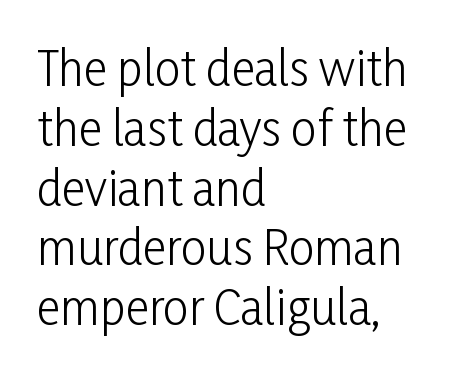
The image shows 46 px light, condensed sans-serif type, upright; set left-aligned, normal line spacing (1.3x), normal letter spacing, not underlined; low stroke contrast and a medium x-height.
